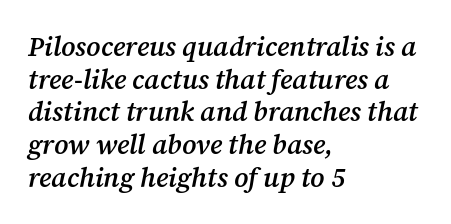
The image shows 27 px text type, italic (leaning right); set left-aligned, line spacing 1.21x, normal letter spacing, not underlined.
